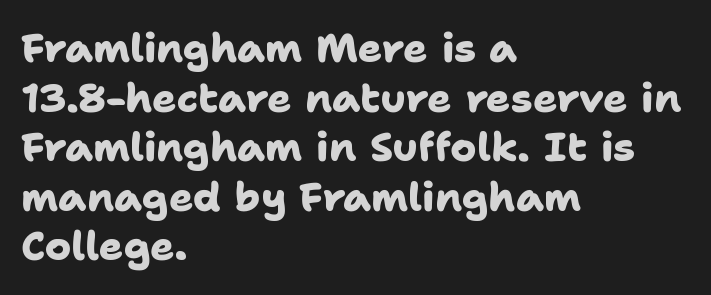
Q: Is the text bold? A: Yes.
Q: Is the typeface a serif or a sans-serif typeface? A: Sans-serif.
Q: Is the text underlined? A: No.
Q: How is the paragraph aligned? A: Left-aligned.
Q: Is the spacing between letters normal or unusually wide? A: Normal.
Q: Width (condensed, normal, or wide)? A: Normal.
Q: Stroke contrast? A: Low.
Q: x-height? A: Medium.
Q: Monospaced? A: No.
